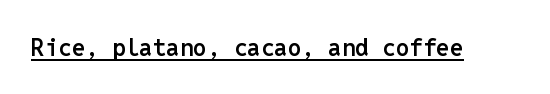
{"italic": "no", "bold": "semi", "underline": "yes", "letter_spacing": "normal", "letter_spacing_em": 0.0, "glyph_px": 24}
